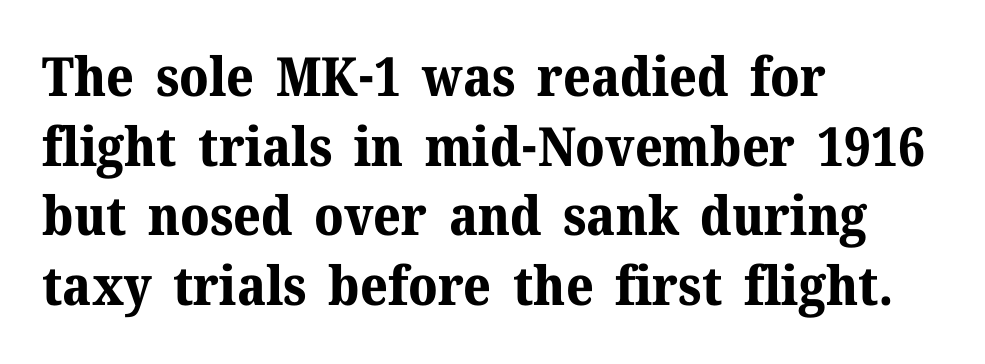
{"serif": "yes", "italic": "no", "bold": "yes", "weight": "bold", "width": "normal", "stroke_contrast": "medium", "x_height": "medium", "monospaced": "no", "underline": "no", "align": "left", "line_spacing": "normal", "line_spacing_ratio": 1.29, "letter_spacing": "normal", "letter_spacing_em": 0.0, "glyph_px": 54}
